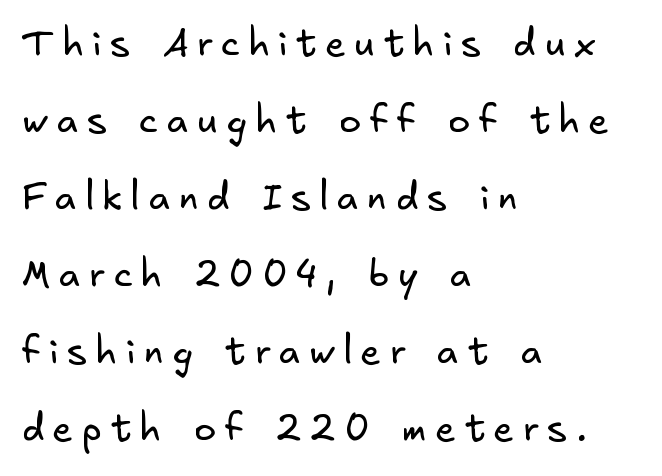
Q: Is the text bold? A: No.
Q: Is the typeface a serif or a sans-serif typeface? A: Sans-serif.
Q: Is the text underlined? A: No.
Q: How is the paragraph aligned? A: Left-aligned.
Q: Is the spacing between letters normal or unusually wide? A: Unusually wide.
Q: Is the spacing between lines tight, normal or loose? A: Loose.
Q: Width (condensed, normal, or wide)? A: Normal.
Q: Stroke contrast? A: Low.
Q: x-height? A: Small.
